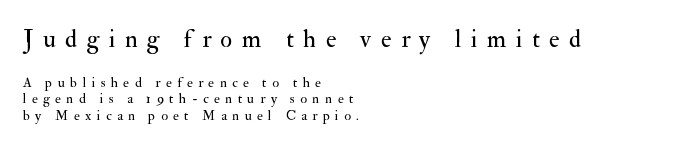
The image shows 25 px text type, upright; set left-aligned, line spacing 1.19x, unusually wide letter spacing (+0.38 em), not underlined; the first (top) block is 1.79x larger.
